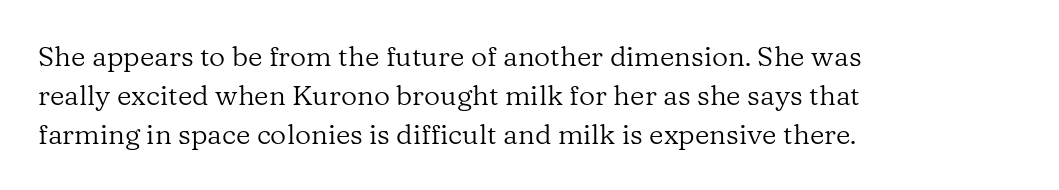
The image shows 28 px regular-weight serif type, upright; set left-aligned, normal line spacing (1.39x), normal letter spacing, not underlined; low stroke contrast and a medium x-height.
